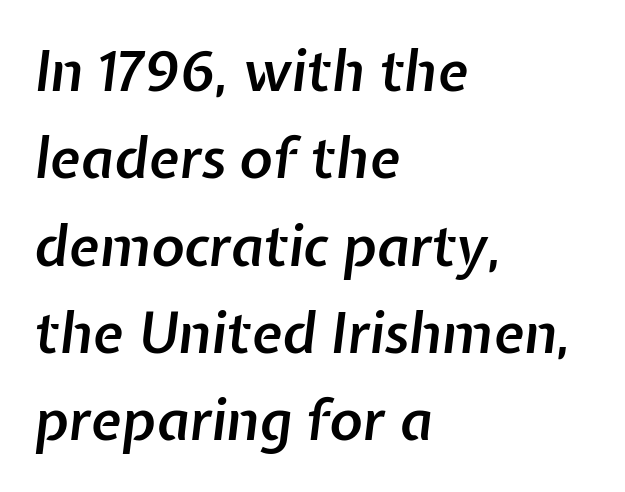
The image shows 56 px semibold type, italic (leaning right); set left-aligned, normal line spacing (1.56x), normal letter spacing, not underlined; low stroke contrast and a medium x-height.
